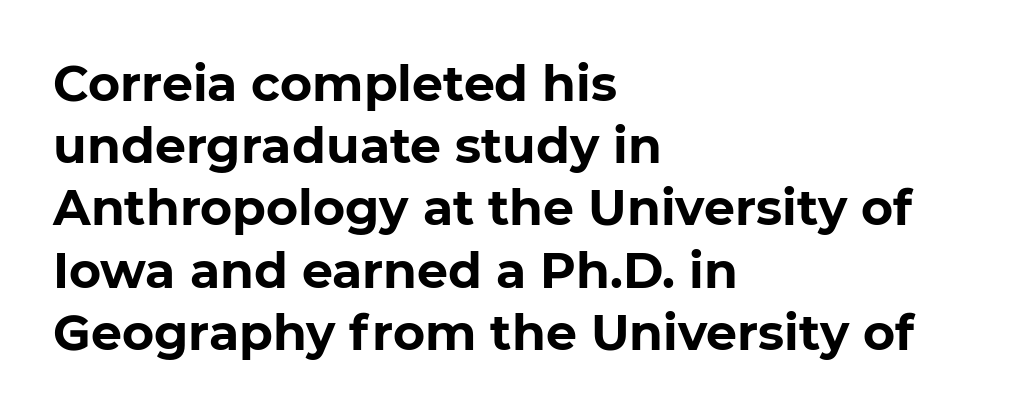
{"serif": "no", "bold": "yes", "weight": "bold", "width": "normal", "stroke_contrast": "low", "x_height": "medium", "monospaced": "no", "underline": "no", "align": "left", "line_spacing": "normal", "line_spacing_ratio": 1.27, "letter_spacing": "normal", "letter_spacing_em": 0.0, "glyph_px": 49}
